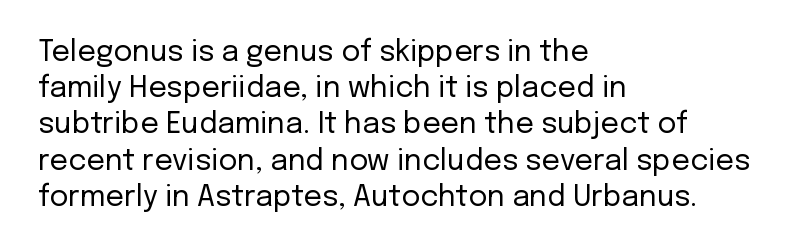
{"serif": "no", "italic": "no", "bold": "no", "weight": "regular", "width": "normal", "stroke_contrast": "low", "x_height": "medium", "monospaced": "no", "underline": "no", "align": "left", "line_spacing": "normal", "line_spacing_ratio": 1.25, "letter_spacing": "normal", "letter_spacing_em": 0.0, "glyph_px": 29}
